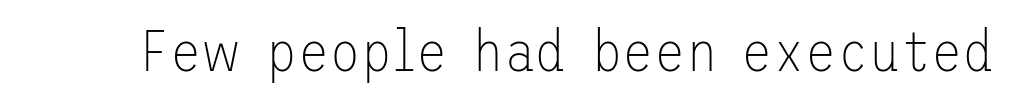
The image shows 58 px thin sans-serif type, upright; set normal letter spacing, not underlined; low stroke contrast and a medium x-height.
